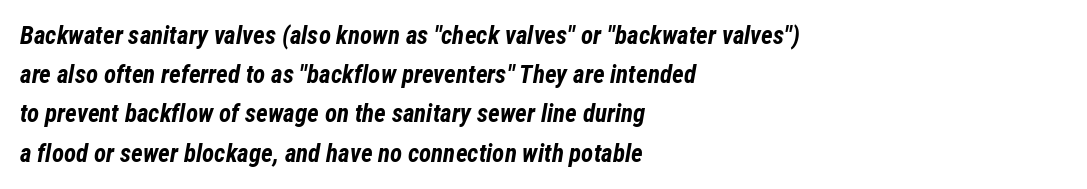
{"italic": "yes", "lean": "right", "slant_degrees": 12, "bold": "yes", "underline": "no", "align": "left", "line_spacing": "normal", "line_spacing_ratio": 1.57, "letter_spacing": "normal", "letter_spacing_em": 0.0, "glyph_px": 25}
